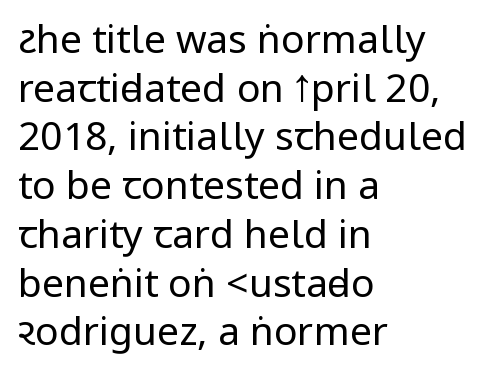
{"serif": "no", "italic": "no", "bold": "no", "weight": "regular", "width": "condensed", "stroke_contrast": "low", "underline": "no", "align": "left", "line_spacing": "normal", "line_spacing_ratio": 1.25, "letter_spacing": "normal", "letter_spacing_em": 0.0, "glyph_px": 39}
